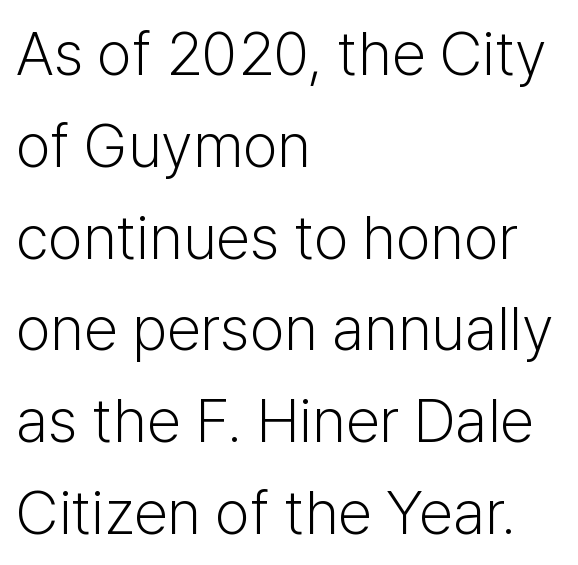
The letters advance in unequal steps, a hallmark of proportional type. This sample uses plain, unmodified letter spacing. Bare-footed words on every line. The text block is weighted toward the left margin, trailing off unevenly rightward. Nothing sits at the stroke ends, so this counts as sans-serif. This reads as an unemphasized weight, regular at the heaviest.
